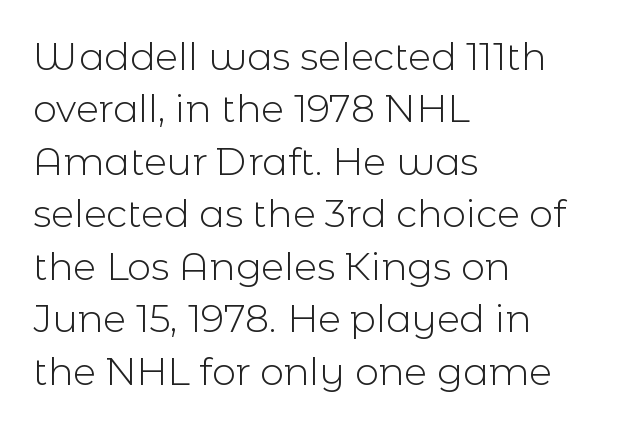
{"serif": "no", "italic": "no", "bold": "no", "weight": "light", "width": "normal", "x_height": "medium", "monospaced": "no", "underline": "no", "align": "left", "line_spacing": "normal", "line_spacing_ratio": 1.38, "letter_spacing": "normal", "letter_spacing_em": 0.0, "glyph_px": 38}
